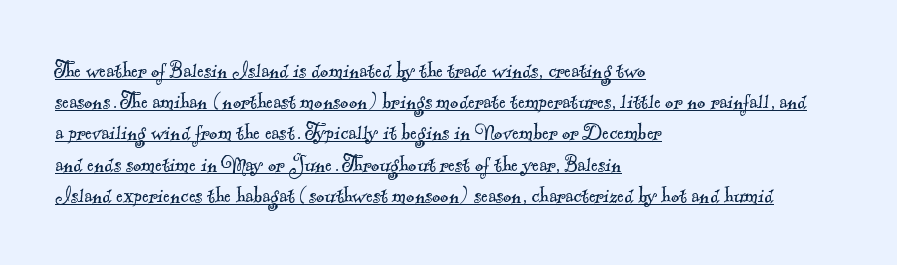
The image shows 25 px text type; set left-aligned, normal line spacing (1.25x), normal letter spacing, underlined.
